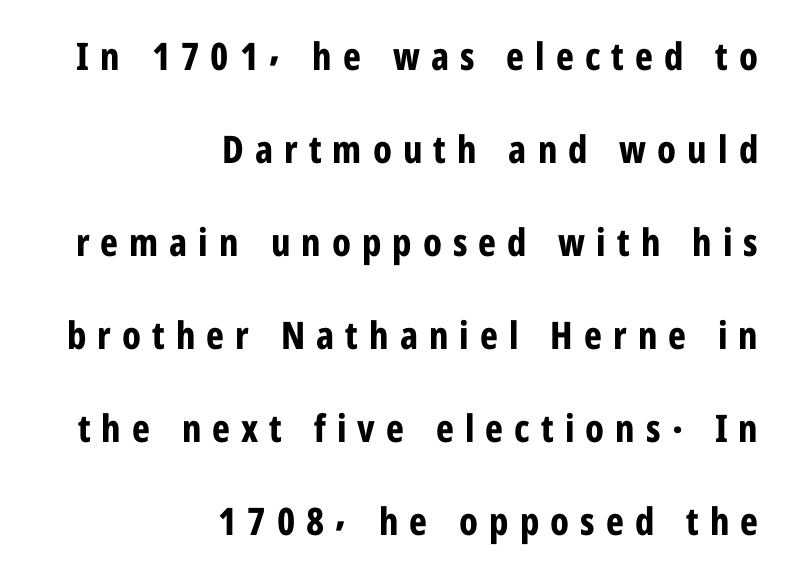
The letters advance in unequal steps, a hallmark of proportional type. Compared with an ordinary text face, these strokes are far heavier — a full bold. Every character sits straight up, as roman type does. Is there much room between lines? Yes — plenty of vertical air separates them.
